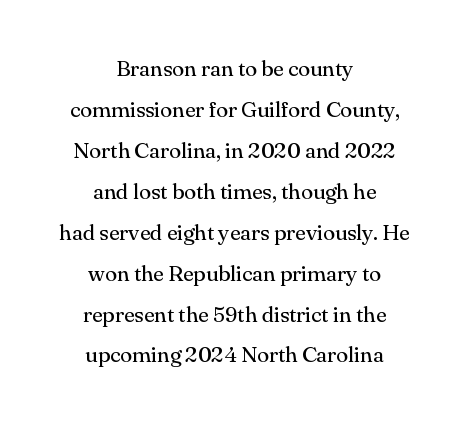
The image shows 22 px text type, upright; set centered, line spacing 1.86x, normal letter spacing, not underlined.
